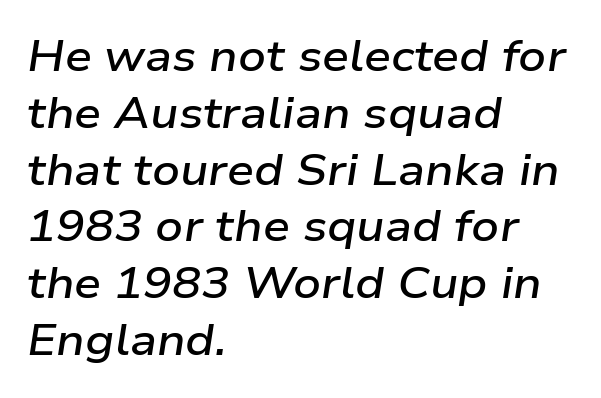
The image shows 43 px semibold, wide type, italic (leaning right); set left-aligned, normal line spacing (1.32x), normal letter spacing, not underlined; low stroke contrast and a medium x-height.
